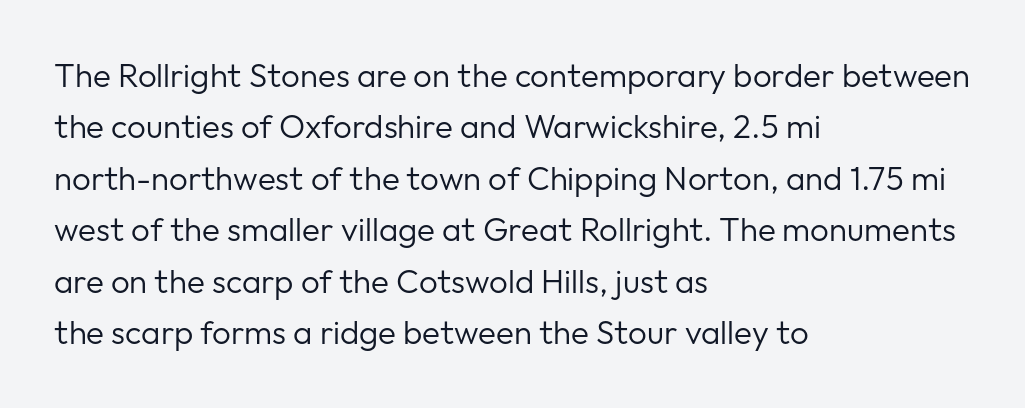
The image shows 33 px regular-weight sans-serif type, upright; set left-aligned, normal line spacing (1.56x), normal letter spacing, not underlined; low stroke contrast and a medium x-height.
